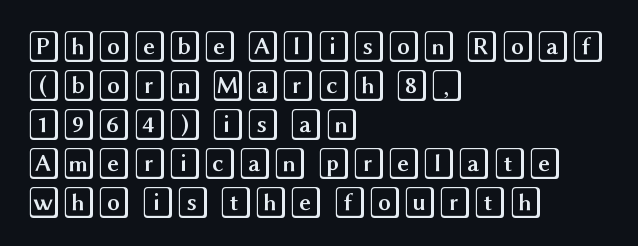
Q: Is the text italic (slanted)? A: No, it is upright.
Q: Is the text underlined? A: No.
Q: How is the paragraph aligned? A: Left-aligned.
Q: Is the spacing between letters normal or unusually wide? A: Normal.
Q: Width (condensed, normal, or wide)? A: Wide.
Q: x-height? A: Large.
